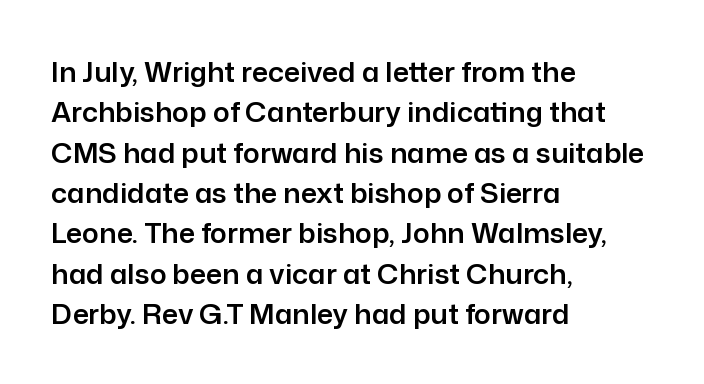
{"serif": "no", "italic": "no", "width": "normal", "stroke_contrast": "low", "x_height": "medium", "monospaced": "no", "underline": "no", "align": "left", "line_spacing": "normal", "line_spacing_ratio": 1.44, "letter_spacing": "normal", "letter_spacing_em": 0.0, "glyph_px": 28}
